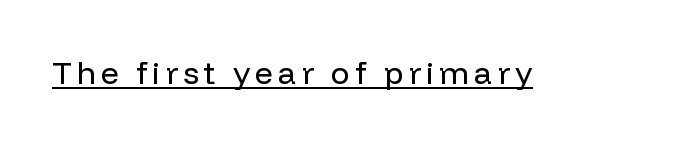
Q: Is the text bold? A: No.
Q: Is the text italic (slanted)? A: No, it is upright.
Q: Is the typeface a serif or a sans-serif typeface? A: Sans-serif.
Q: Is the text underlined? A: Yes.
Q: Width (condensed, normal, or wide)? A: Normal.
Q: Stroke contrast? A: Low.
Q: x-height? A: Medium.
Q: Monospaced? A: No.
